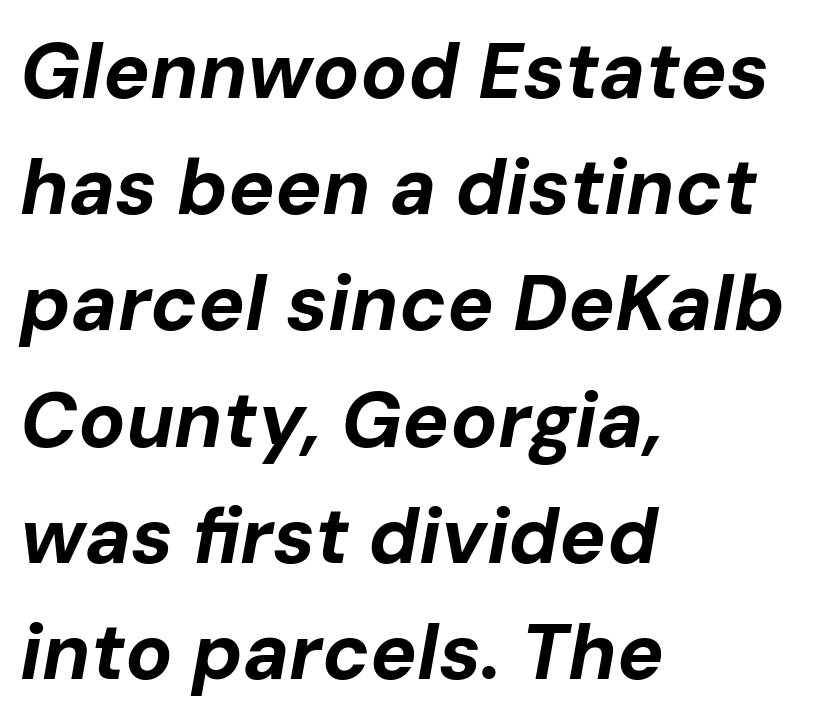
{"italic": "yes", "lean": "right", "slant_degrees": 10, "bold": "yes", "weight": "bold", "width": "normal", "stroke_contrast": "low", "x_height": "medium", "monospaced": "no", "underline": "no", "align": "left", "line_spacing": "normal", "line_spacing_ratio": 1.49, "letter_spacing": "normal", "letter_spacing_em": 0.0, "glyph_px": 78}
